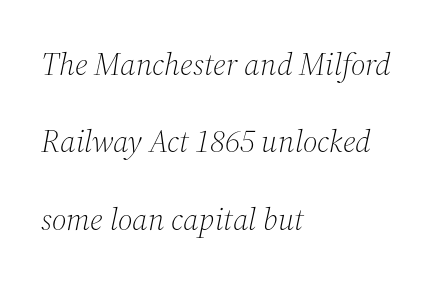
The space directly below the letters is spotless. Line beginnings align vertically; line endings do not. No letter is thick-stroked: the sample isn't bold. The glyphs look as if they've been sheared to an angle.
